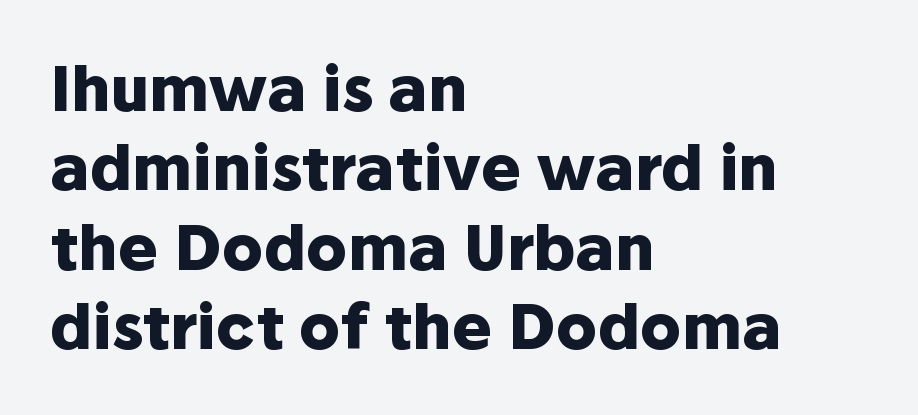
Q: Is the text bold? A: Yes.
Q: Is the text italic (slanted)? A: No, it is upright.
Q: Is the typeface a serif or a sans-serif typeface? A: Sans-serif.
Q: Is the text underlined? A: No.
Q: How is the paragraph aligned? A: Left-aligned.
Q: Is the spacing between letters normal or unusually wide? A: Normal.
Q: Is the spacing between lines tight, normal or loose? A: Normal.
Q: Width (condensed, normal, or wide)? A: Normal.
Q: Stroke contrast? A: Low.
Q: x-height? A: Medium.
Q: Monospaced? A: No.
